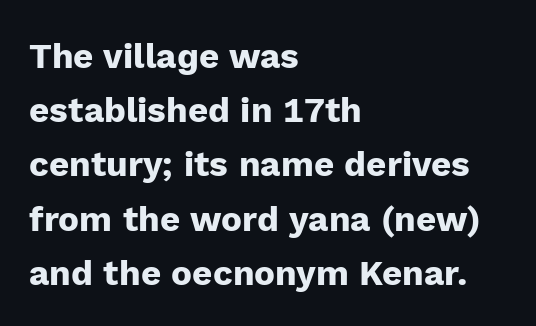
Short note: letters normally spaced. Every stem runs plumb, perpendicular to the baseline. This sample has the flowing, uneven cadence of proportional lettering. The font is running at its bold setting. Unlike a traditional serif, this face leaves its strokes unadorned.
